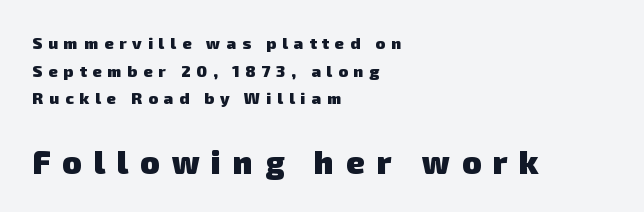
The image shows 32 px heavy sans-serif type; set left-aligned, line spacing 1.73x, unusually wide letter spacing (+0.37 em), not underlined; the second (bottom) block is 2.0x larger; low stroke contrast and a medium x-height.
